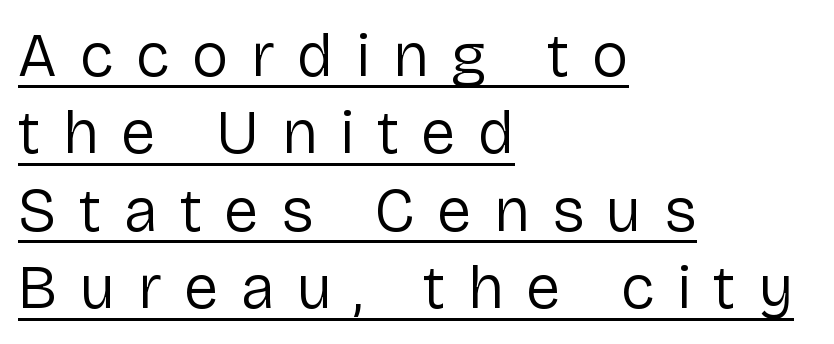
{"serif": "no", "italic": "no", "bold": "no", "weight": "regular", "width": "normal", "stroke_contrast": "low", "x_height": "medium", "monospaced": "no", "underline": "yes", "align": "left", "line_spacing": "normal", "line_spacing_ratio": 1.25, "letter_spacing": "wide", "letter_spacing_em": 0.36, "glyph_px": 62}
